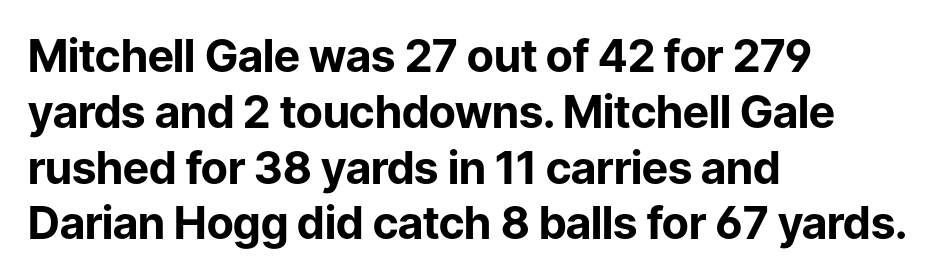
The image shows 45 px bold sans-serif type, upright; set left-aligned, line spacing 1.24x, normal letter spacing, not underlined; low stroke contrast and a medium x-height.
